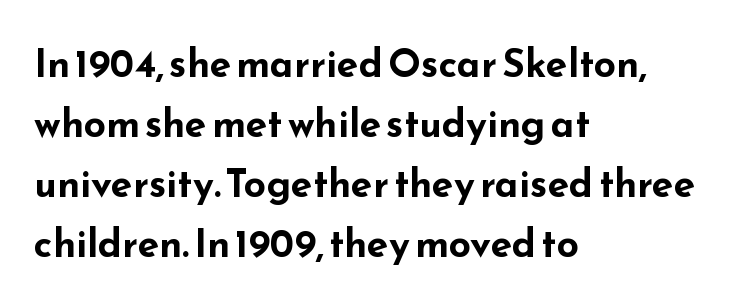
The image shows 39 px bold, wide sans-serif type, upright; set left-aligned, normal line spacing (1.54x), normal letter spacing, not underlined; low stroke contrast and a small x-height.
